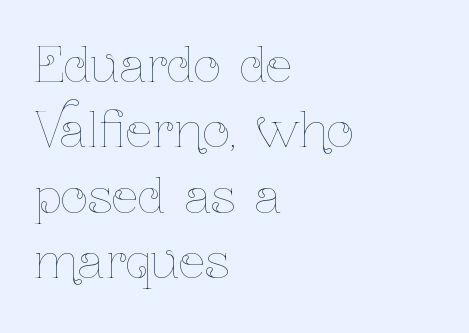
The gap between lines stays unmarked. Do the characters align in a grid? No, the font is proportional. Compared with typical paragraphs, the rows here are spaced about the same. No chunkiness to these letters — they're not bold. This sample is left-justified, so line endings fall wherever the words run out. Students, note that the glyphs here touch the page at normal intervals.
